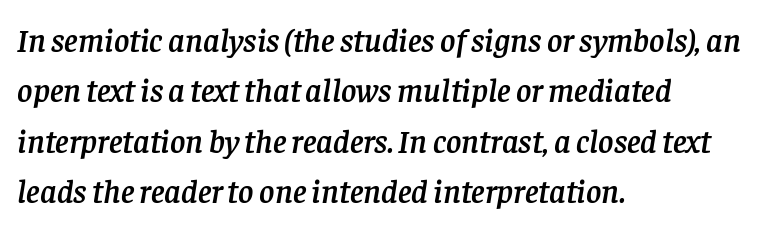
{"serif": "yes", "italic": "yes", "lean": "right", "slant_degrees": 8, "width": "normal", "stroke_contrast": "low", "x_height": "large", "monospaced": "no", "underline": "no", "align": "left", "line_spacing": "normal", "line_spacing_ratio": 1.53, "letter_spacing": "normal", "letter_spacing_em": 0.0, "glyph_px": 33}
